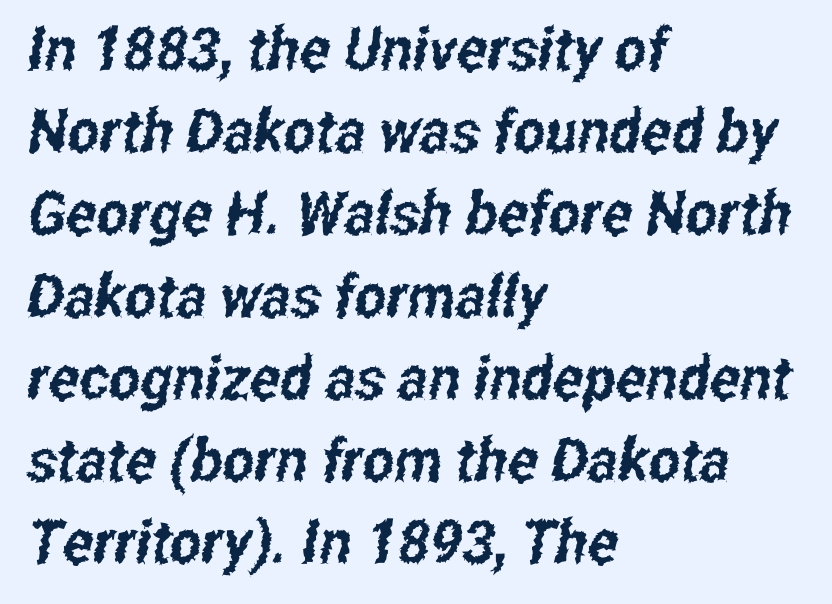
The image shows 60 px condensed sans-serif type; set left-aligned, normal line spacing (1.37x), normal letter spacing, not underlined; low stroke contrast and a medium x-height.
